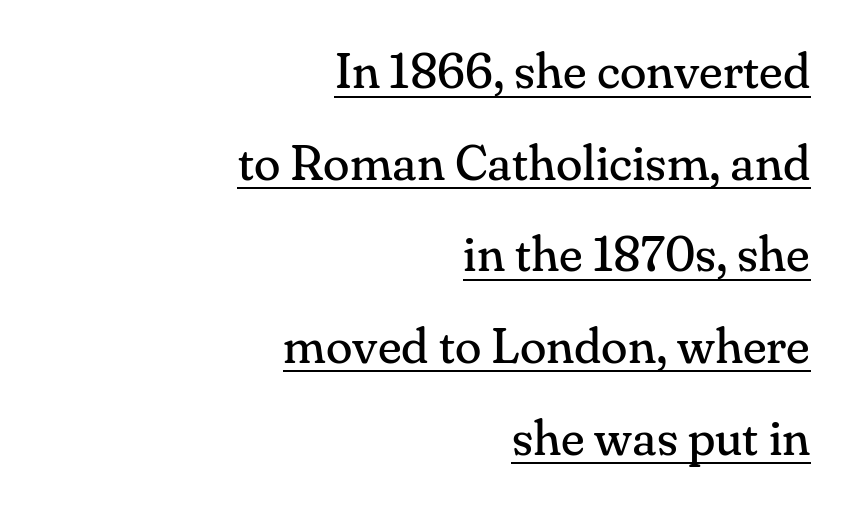
The image shows 49 px regular-weight serif type, upright; set right-aligned, line spacing 1.87x, normal letter spacing, underlined; medium stroke contrast and a small x-height.
